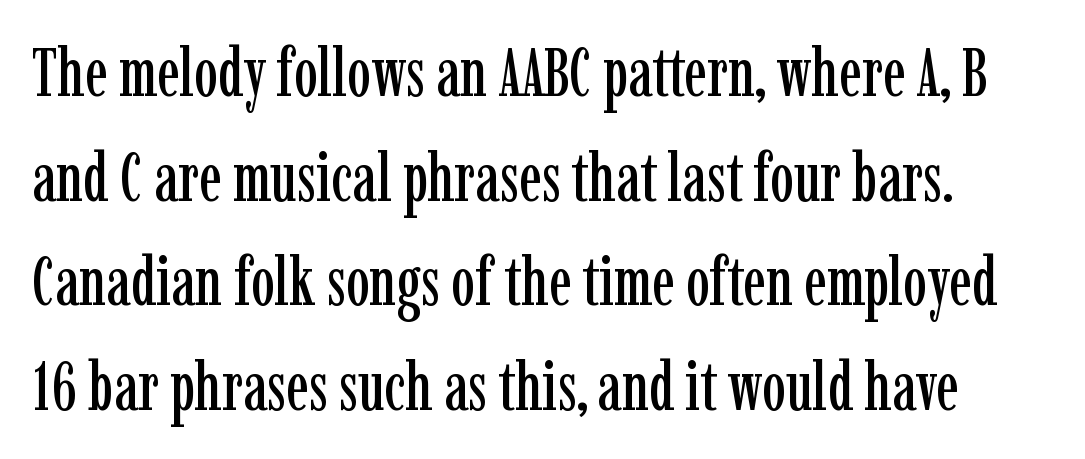
Q: Is the text italic (slanted)? A: No, it is upright.
Q: Is the typeface a serif or a sans-serif typeface? A: Serif.
Q: Is the text underlined? A: No.
Q: Is the spacing between letters normal or unusually wide? A: Normal.
Q: Is the spacing between lines tight, normal or loose? A: Normal.
Q: Width (condensed, normal, or wide)? A: Condensed.
Q: Stroke contrast? A: Low.
Q: x-height? A: Medium.
Q: Monospaced? A: No.
